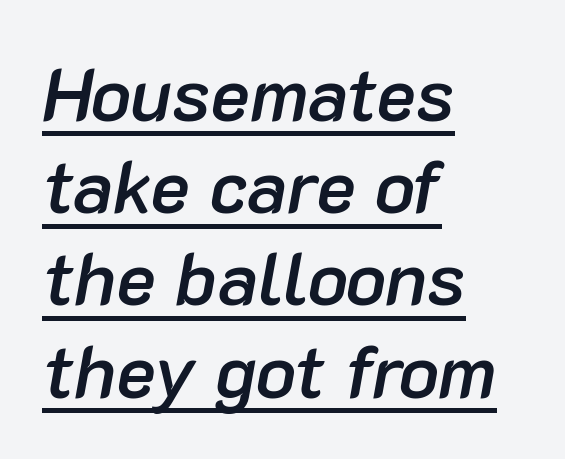
Q: Is the text bold? A: Semi-bold.
Q: Is the text italic (slanted)? A: Yes, it leans right by about 10 degrees.
Q: Is the text underlined? A: Yes.
Q: How is the paragraph aligned? A: Left-aligned.
Q: Is the spacing between letters normal or unusually wide? A: Normal.
Q: Width (condensed, normal, or wide)? A: Normal.
Q: Stroke contrast? A: Low.
Q: x-height? A: Medium.
Q: Monospaced? A: No.
